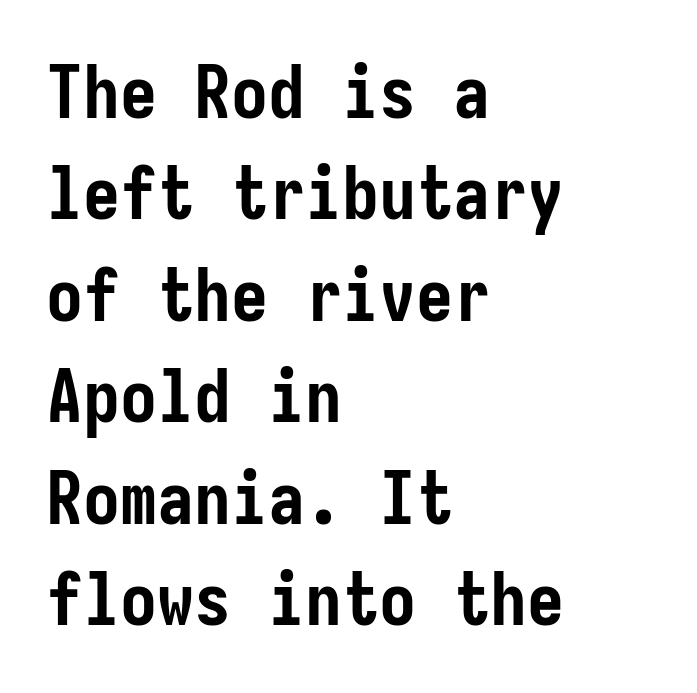
{"serif": "no", "italic": "no", "bold": "yes", "weight": "semibold", "width": "condensed", "stroke_contrast": "low", "x_height": "medium", "underline": "no", "align": "left", "line_spacing": "normal", "line_spacing_ratio": 1.37, "letter_spacing": "normal", "letter_spacing_em": 0.0, "glyph_px": 74}
